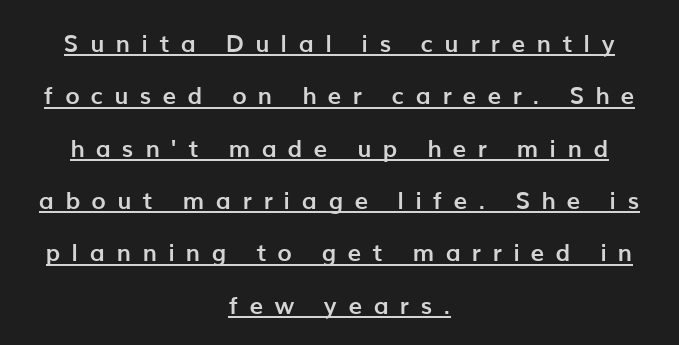
The image shows 24 px bold type, upright; set centered, loose line spacing (2.18x), unusually wide letter spacing (+0.48 em), underlined.
